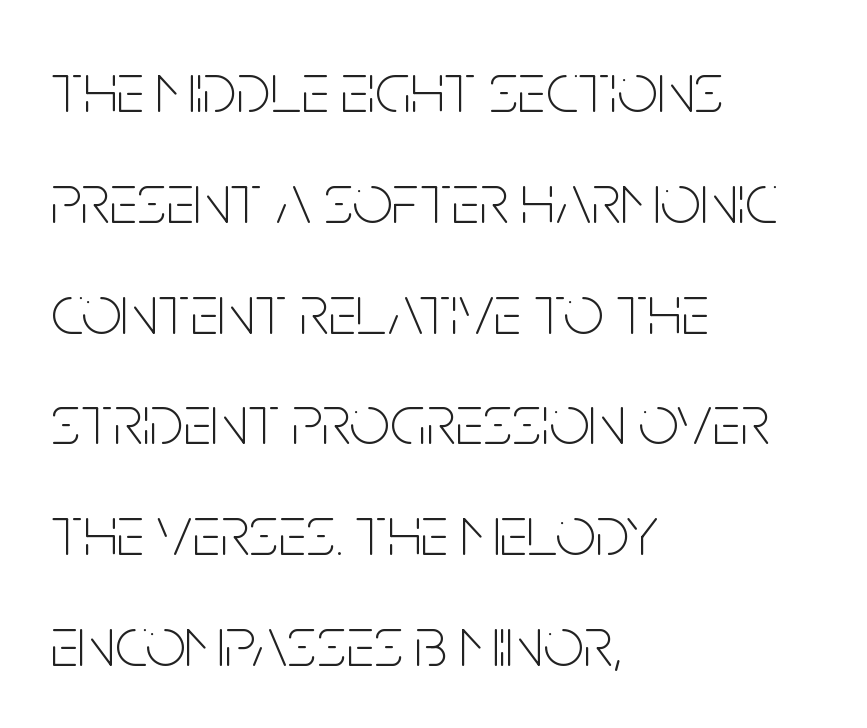
Q: Is the text bold? A: No.
Q: Is the text italic (slanted)? A: No, it is upright.
Q: Is the typeface a serif or a sans-serif typeface? A: Sans-serif.
Q: Is the text underlined? A: No.
Q: How is the paragraph aligned? A: Left-aligned.
Q: Is the spacing between letters normal or unusually wide? A: Normal.
Q: Is the spacing between lines tight, normal or loose? A: Normal.
Q: Width (condensed, normal, or wide)? A: Condensed.
Q: Stroke contrast? A: Low.
Q: x-height? A: Large.
Q: Monospaced? A: No.
